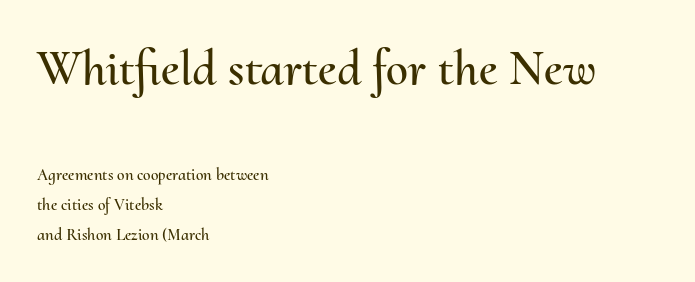
{"italic": "no", "width": "normal", "stroke_contrast": "medium", "x_height": "small", "monospaced": "no", "underline": "no", "align": "left", "line_spacing_ratio": 1.75, "letter_spacing": "normal", "letter_spacing_em": 0.0, "larger_block": "first", "size_ratio": 2.94, "glyph_px": 50}
